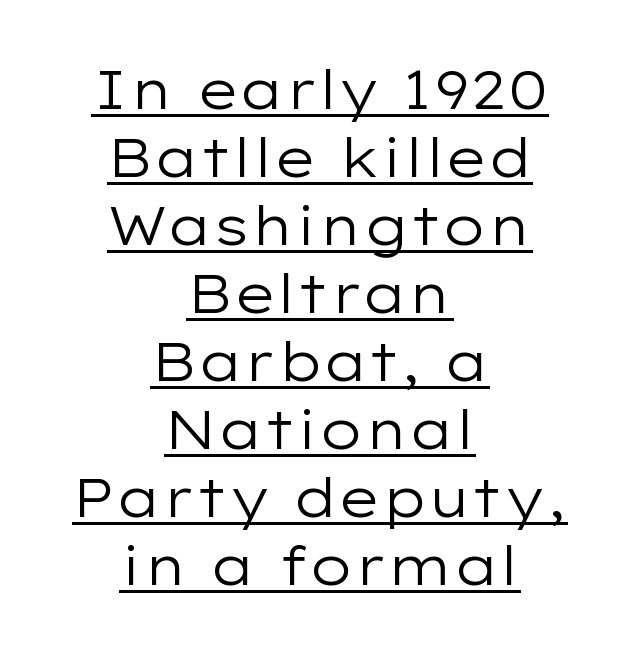
The image shows 54 px regular-weight, wide sans-serif type, upright; set centered, normal line spacing (1.26x), normal letter spacing, underlined; low stroke contrast and a medium x-height.
